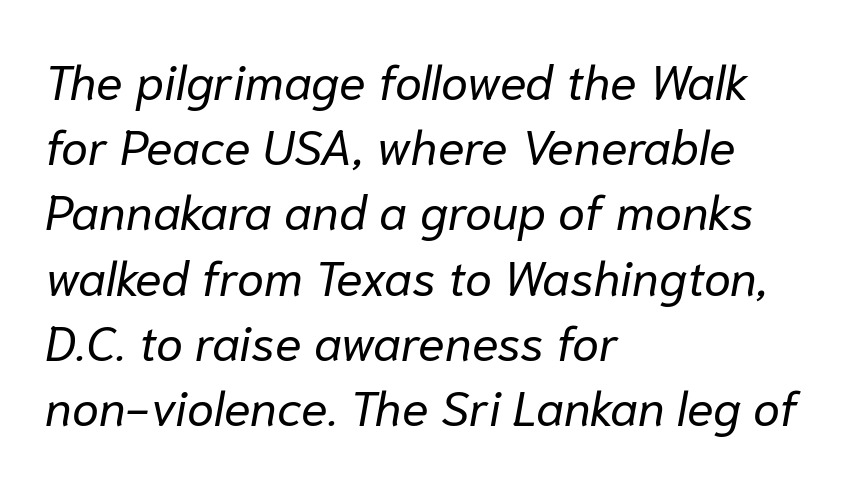
{"italic": "yes", "lean": "right", "slant_degrees": 10, "bold": "no", "weight": "regular", "width": "normal", "stroke_contrast": "low", "x_height": "medium", "monospaced": "no", "underline": "no", "align": "left", "line_spacing": "normal", "line_spacing_ratio": 1.33, "letter_spacing": "normal", "letter_spacing_em": 0.0, "glyph_px": 49}
